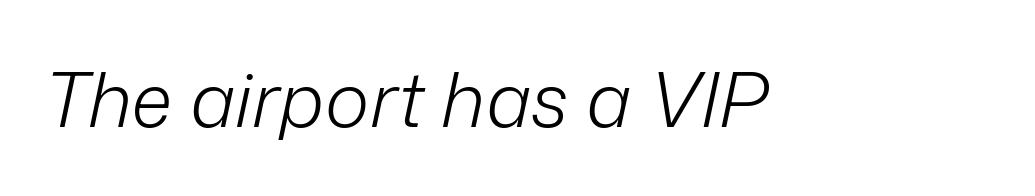
Q: Is the text bold? A: No.
Q: Is the text italic (slanted)? A: Yes, it leans right by about 12 degrees.
Q: Is the text underlined? A: No.
Q: Is the spacing between letters normal or unusually wide? A: Normal.
Q: Width (condensed, normal, or wide)? A: Normal.
Q: Stroke contrast? A: Low.
Q: x-height? A: Medium.
Q: Monospaced? A: No.
